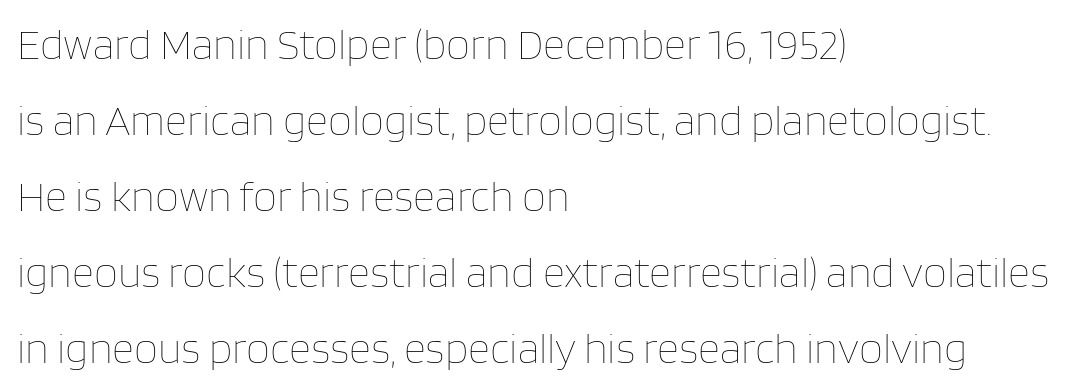
Vertical strokes here are truly vertical. The letterforms sit shoulder to shoulder at normal distance. The compositor pushed each line to the left boundary. The passage shown is typed in a proportional face where columns would drift.
